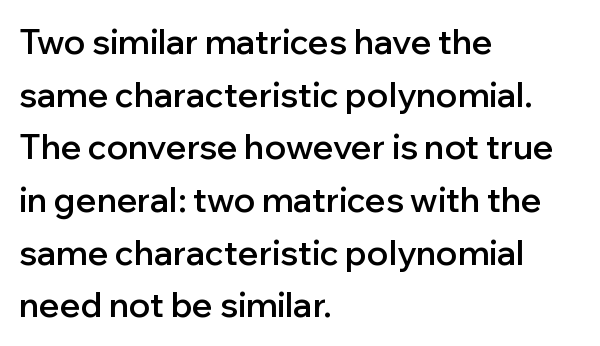
Varying glyph widths throughout — classic text-font behaviour. The glyphs in this specimen are sans serif. Designer's note — italics off, roman on. Typographic density is moderately raised because the face is semibold.
